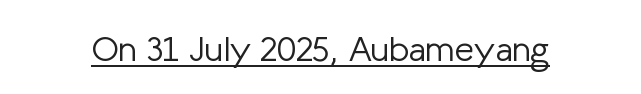
Q: Is the text bold? A: No.
Q: Is the text italic (slanted)? A: No, it is upright.
Q: Is the typeface a serif or a sans-serif typeface? A: Sans-serif.
Q: Is the text underlined? A: Yes.
Q: Is the spacing between letters normal or unusually wide? A: Normal.
Q: Width (condensed, normal, or wide)? A: Normal.
Q: Stroke contrast? A: Low.
Q: x-height? A: Medium.
Q: Monospaced? A: No.
